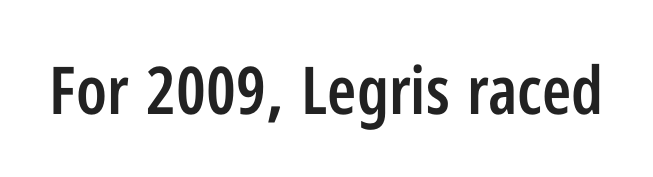
Q: Is the text bold? A: Semi-bold.
Q: Is the text italic (slanted)? A: No, it is upright.
Q: Is the typeface a serif or a sans-serif typeface? A: Sans-serif.
Q: Is the text underlined? A: No.
Q: Is the spacing between letters normal or unusually wide? A: Normal.
Q: Width (condensed, normal, or wide)? A: Condensed.
Q: Stroke contrast? A: Low.
Q: x-height? A: Medium.
Q: Monospaced? A: No.
